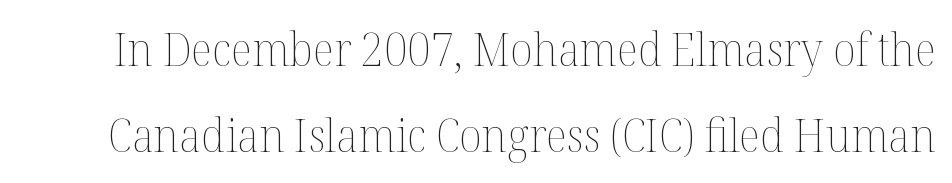
The image shows 46 px thin type, upright; set line spacing 1.87x, normal letter spacing, not underlined; medium stroke contrast and a medium x-height.
